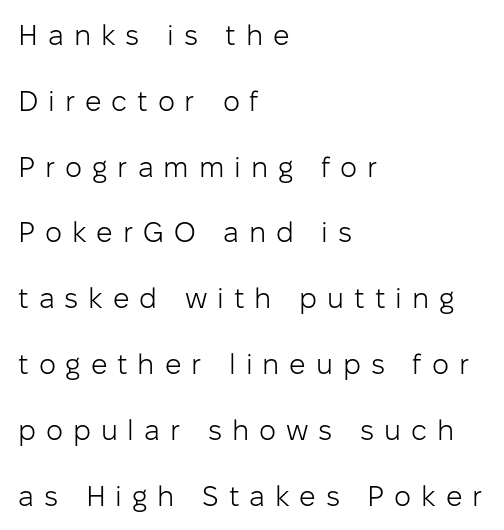
{"serif": "no", "italic": "no", "bold": "no", "weight": "light", "width": "normal", "stroke_contrast": "low", "x_height": "medium", "monospaced": "no", "underline": "no", "align": "left", "line_spacing": "loose", "line_spacing_ratio": 2.27, "letter_spacing": "wide", "letter_spacing_em": 0.34, "glyph_px": 29}
